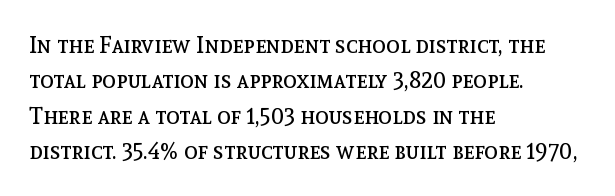
The face looks like a standard text weight, possibly lighter. Vertical strokes here are truly vertical. These lines keep a tight, regular rhythm from letter to letter. Leading matches the norm, producing a regular column. Left-aligned paragraph, ragged on the right. The space directly below the letters is spotless.
